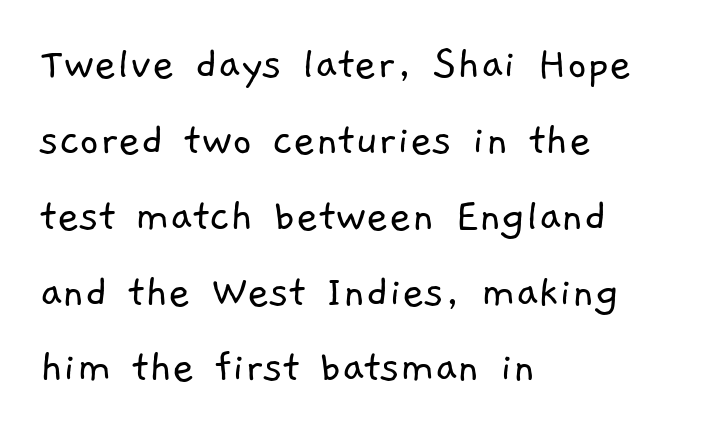
Q: Is the text bold? A: No.
Q: Is the typeface a serif or a sans-serif typeface? A: Sans-serif.
Q: Is the text underlined? A: No.
Q: How is the paragraph aligned? A: Left-aligned.
Q: Is the spacing between letters normal or unusually wide? A: Normal.
Q: Is the spacing between lines tight, normal or loose? A: Normal.
Q: Width (condensed, normal, or wide)? A: Normal.
Q: Stroke contrast? A: Low.
Q: x-height? A: Medium.
Q: Monospaced? A: No.
